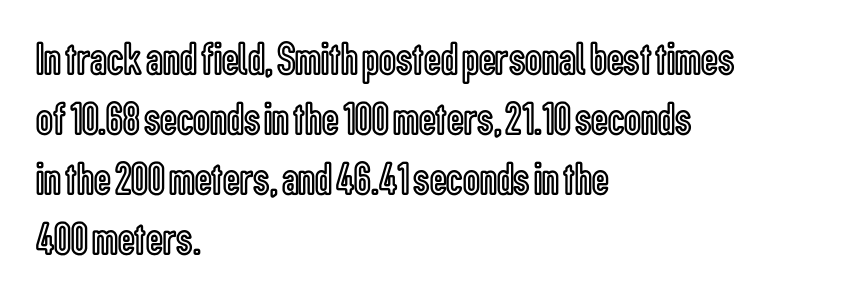
The image shows 47 px condensed type, upright; set left-aligned, normal line spacing (1.28x), normal letter spacing, not underlined; a medium x-height.
